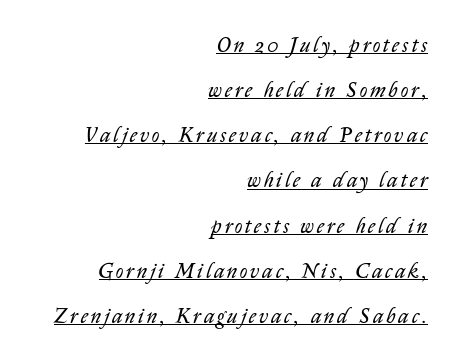
{"italic": "yes", "lean": "right", "slant_degrees": 14, "bold": "no", "underline": "yes", "align": "right", "line_spacing": "loose", "line_spacing_ratio": 2.15, "glyph_px": 21}
